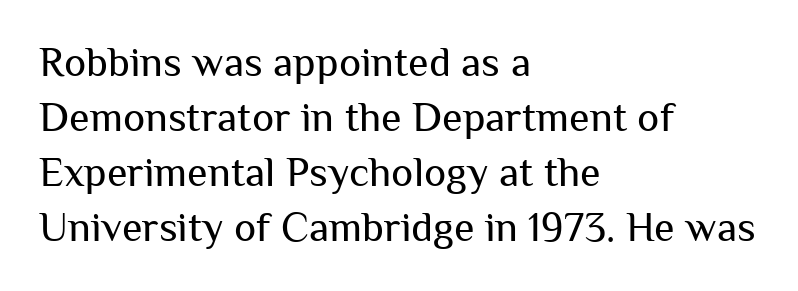
{"serif": "no", "italic": "no", "bold": "no", "weight": "regular", "width": "normal", "stroke_contrast": "medium", "x_height": "medium", "monospaced": "no", "underline": "no", "align": "left", "line_spacing": "normal", "line_spacing_ratio": 1.31, "letter_spacing": "normal", "letter_spacing_em": 0.0, "glyph_px": 42}
